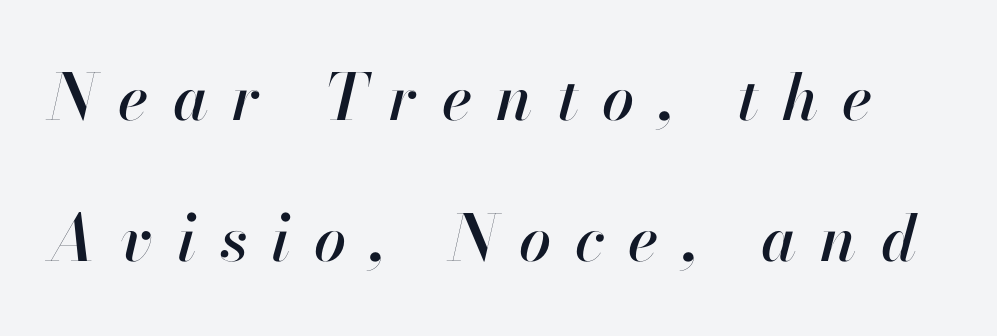
The image shows 64 px text type, italic (leaning right); set loose line spacing (2.21x), unusually wide letter spacing (+0.37 em), not underlined; high stroke contrast and a small x-height.
